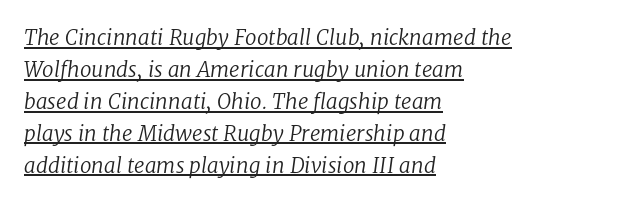
Q: Is the text bold? A: No.
Q: Is the text italic (slanted)? A: Yes, it leans right by about 8 degrees.
Q: Is the text underlined? A: Yes.
Q: How is the paragraph aligned? A: Left-aligned.
Q: Is the spacing between letters normal or unusually wide? A: Normal.
Q: Is the spacing between lines tight, normal or loose? A: Normal.
